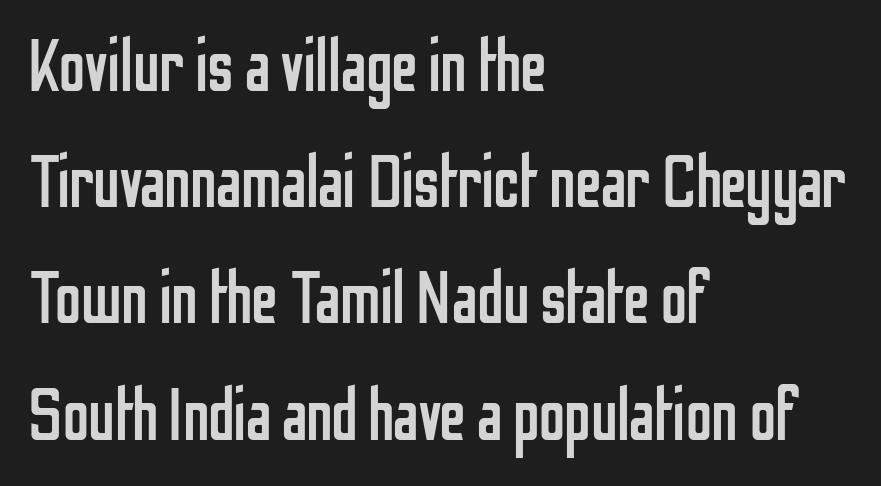
No heavy texture on the line: the type isn't bold. The lines in this sample share a left origin and differ only in where they stop. Character widths vary here, with narrow letters taking less room than wide ones. This rendering leaves character spacing at its baseline value.
